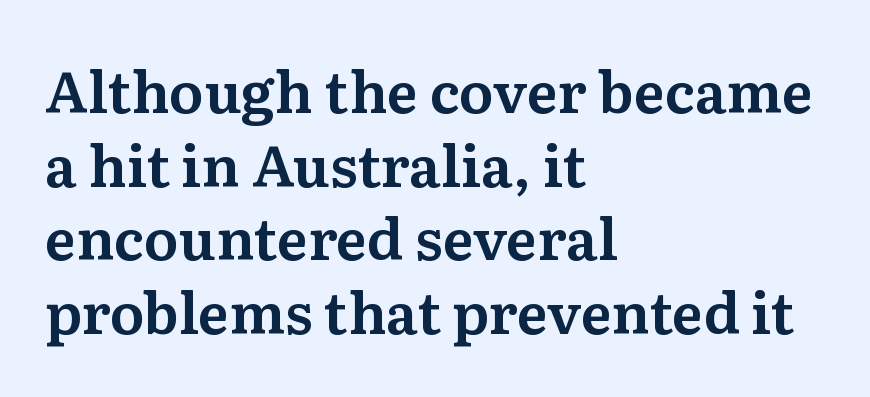
Q: Is the text italic (slanted)? A: No, it is upright.
Q: Is the typeface a serif or a sans-serif typeface? A: Serif.
Q: Is the text underlined? A: No.
Q: How is the paragraph aligned? A: Left-aligned.
Q: Is the spacing between letters normal or unusually wide? A: Normal.
Q: Is the spacing between lines tight, normal or loose? A: Normal.
Q: Width (condensed, normal, or wide)? A: Normal.
Q: Stroke contrast? A: Medium.
Q: x-height? A: Medium.
Q: Monospaced? A: No.
